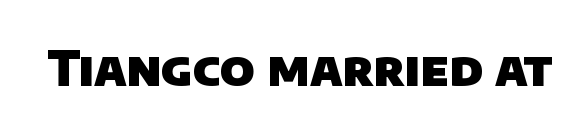
Honestly, the letter spacing is just normal — you wouldn't notice it. The glyphs are unaccompanied by any horizontal stroke below them. The rendering uses a bold face; every stroke is thick and dark. Type style note: lacks serifs. Proportional: the letters do not fall into vertical columns.
